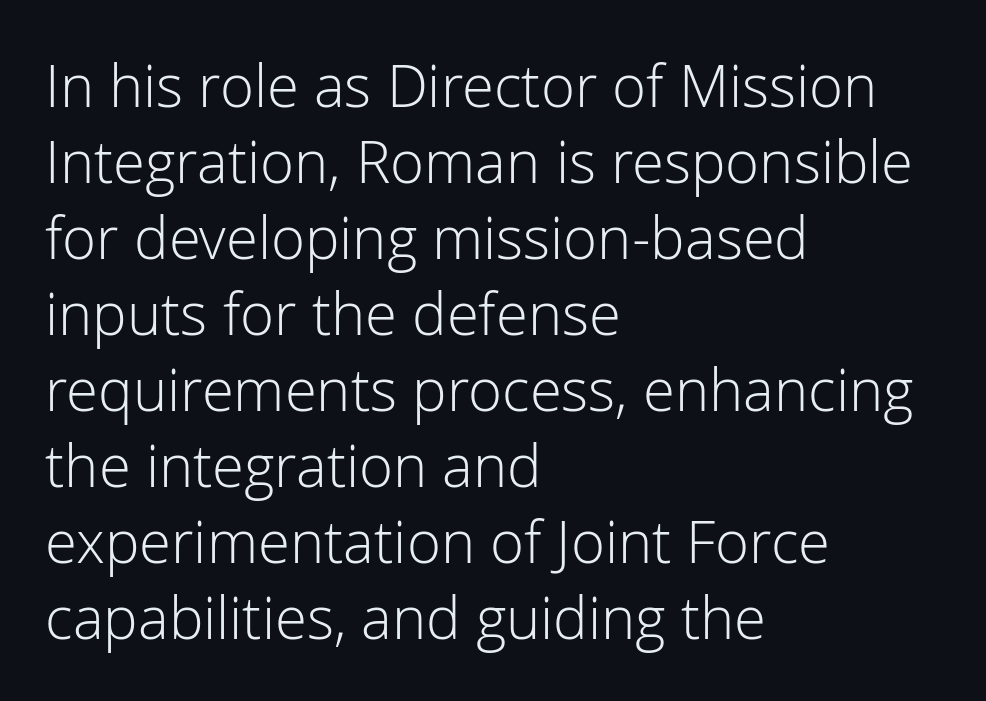
{"serif": "no", "italic": "no", "bold": "no", "weight": "light", "width": "normal", "stroke_contrast": "low", "x_height": "medium", "monospaced": "no", "underline": "no", "align": "left", "line_spacing": "normal", "line_spacing_ratio": 1.31, "letter_spacing": "normal", "letter_spacing_em": 0.0, "glyph_px": 58}
